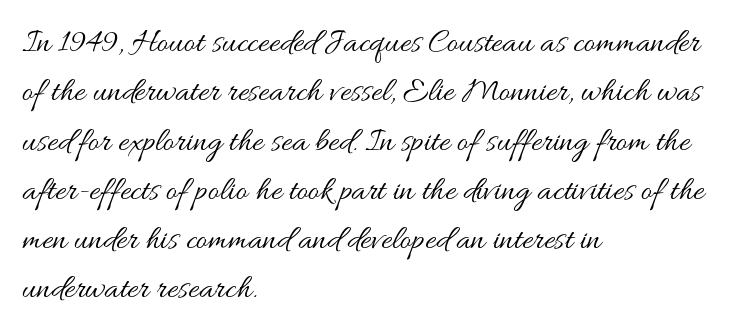
{"bold": "no", "weight": "regular", "width": "wide", "stroke_contrast": "medium", "x_height": "small", "monospaced": "no", "underline": "no", "align": "left", "line_spacing": "normal", "line_spacing_ratio": 1.45, "letter_spacing": "normal", "letter_spacing_em": 0.0, "glyph_px": 34}
